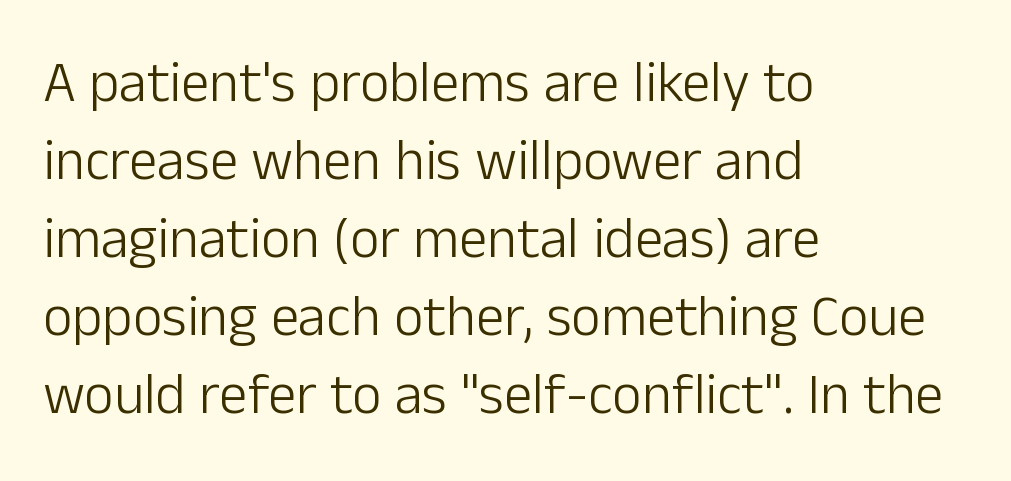
{"serif": "no", "italic": "no", "bold": "no", "weight": "light", "width": "normal", "stroke_contrast": "low", "x_height": "medium", "monospaced": "no", "underline": "no", "align": "left", "line_spacing": "normal", "line_spacing_ratio": 1.37, "letter_spacing": "normal", "letter_spacing_em": 0.0, "glyph_px": 57}
